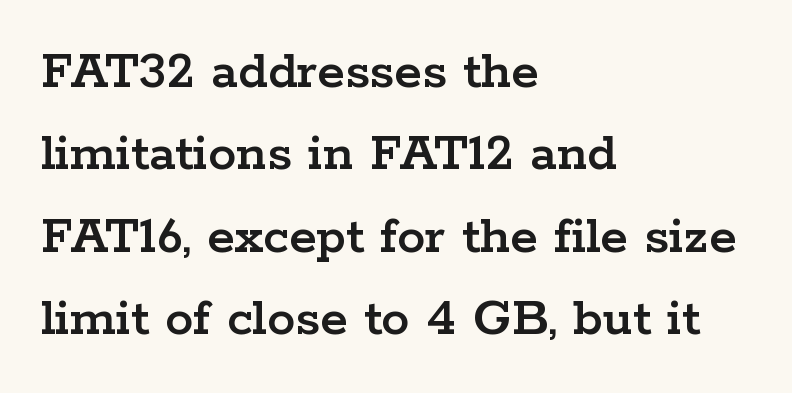
Does the lettering tilt? It doesn't — this is upright. A typesetter would call this zero additional tracking. The passage shown is typed in a proportional face where columns would drift. Normally led — the rows are evenly, conventionally spaced. The setting favours the left margin, as ordinary paragraphs usually do.
